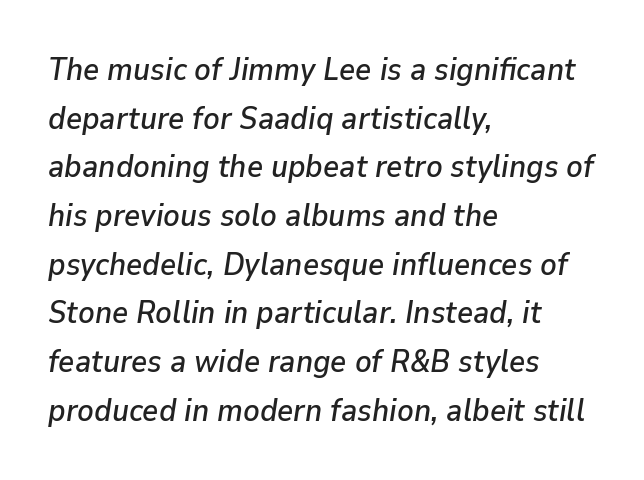
Q: Is the text italic (slanted)? A: Yes, it leans right by about 9 degrees.
Q: Is the text underlined? A: No.
Q: How is the paragraph aligned? A: Left-aligned.
Q: Is the spacing between letters normal or unusually wide? A: Normal.
Q: Is the spacing between lines tight, normal or loose? A: Normal.
Q: Width (condensed, normal, or wide)? A: Normal.
Q: Stroke contrast? A: Low.
Q: x-height? A: Medium.
Q: Monospaced? A: No.
